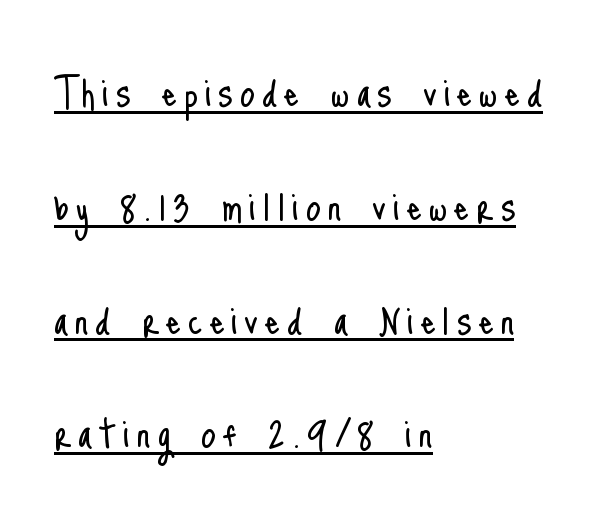
{"serif": "no", "italic": "no", "bold": "no", "weight": "light", "width": "condensed", "stroke_contrast": "low", "x_height": "small", "monospaced": "no", "underline": "yes", "align": "left", "line_spacing": "loose", "line_spacing_ratio": 2.37, "glyph_px": 48}
